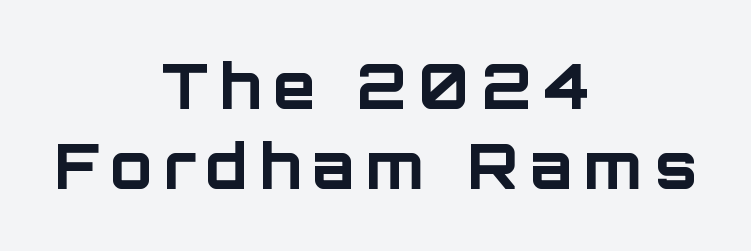
Q: Is the text bold? A: Yes.
Q: Is the text italic (slanted)? A: No, it is upright.
Q: Is the typeface a serif or a sans-serif typeface? A: Sans-serif.
Q: Is the text underlined? A: No.
Q: How is the paragraph aligned? A: Centered.
Q: Is the spacing between lines tight, normal or loose? A: Normal.
Q: Width (condensed, normal, or wide)? A: Normal.
Q: Stroke contrast? A: Low.
Q: x-height? A: Large.
Q: Monospaced? A: No.
